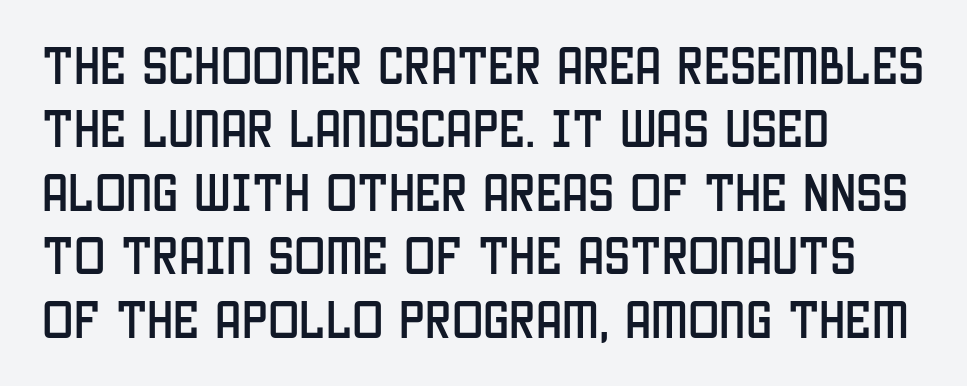
{"serif": "no", "italic": "no", "width": "condensed", "stroke_contrast": "low", "x_height": "large", "monospaced": "no", "underline": "no", "align": "left", "line_spacing": "normal", "line_spacing_ratio": 1.51, "letter_spacing": "normal", "letter_spacing_em": 0.0, "glyph_px": 42}
